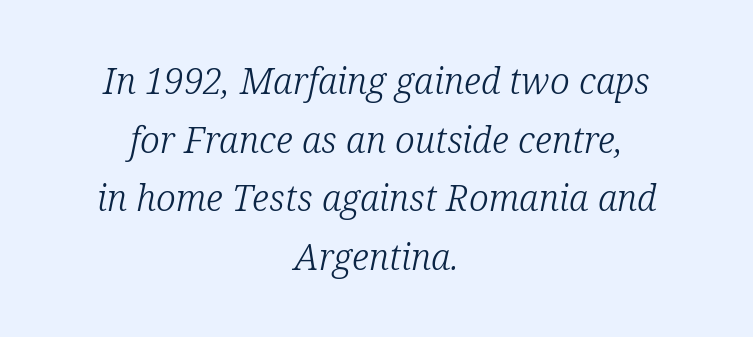
{"serif": "yes", "italic": "yes", "lean": "right", "slant_degrees": 12, "bold": "no", "weight": "light", "width": "normal", "stroke_contrast": "low", "x_height": "medium", "monospaced": "no", "underline": "no", "align": "center", "line_spacing": "normal", "line_spacing_ratio": 1.63, "letter_spacing": "normal", "letter_spacing_em": 0.0, "glyph_px": 36}
